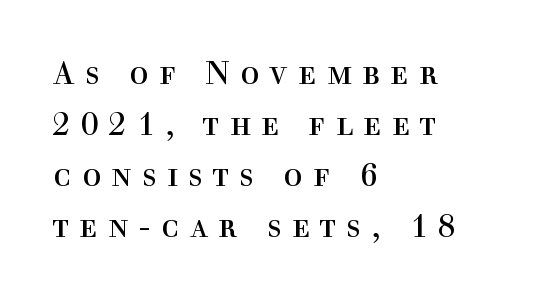
Notice how descenders clear the ascenders below comfortably — that's standard leading. Style check: upright. Each line starts at the same left margin while the right side varies. Looks like regular typesetting: each glyph gets only the width it needs. Look at the tracking — it's clearly loosened, letters drifting apart.
